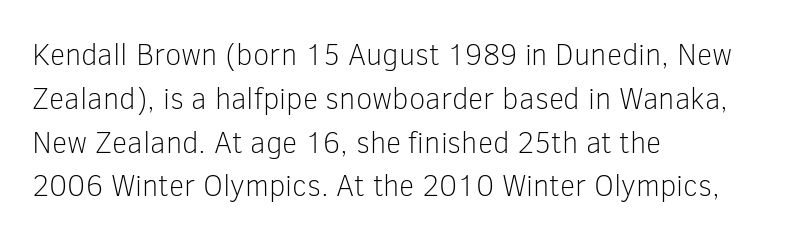
Q: Is the text bold? A: No.
Q: Is the text italic (slanted)? A: No, it is upright.
Q: Is the typeface a serif or a sans-serif typeface? A: Sans-serif.
Q: Is the text underlined? A: No.
Q: How is the paragraph aligned? A: Left-aligned.
Q: Is the spacing between letters normal or unusually wide? A: Normal.
Q: Is the spacing between lines tight, normal or loose? A: Normal.
Q: Width (condensed, normal, or wide)? A: Normal.
Q: Stroke contrast? A: Low.
Q: x-height? A: Medium.
Q: Monospaced? A: No.
